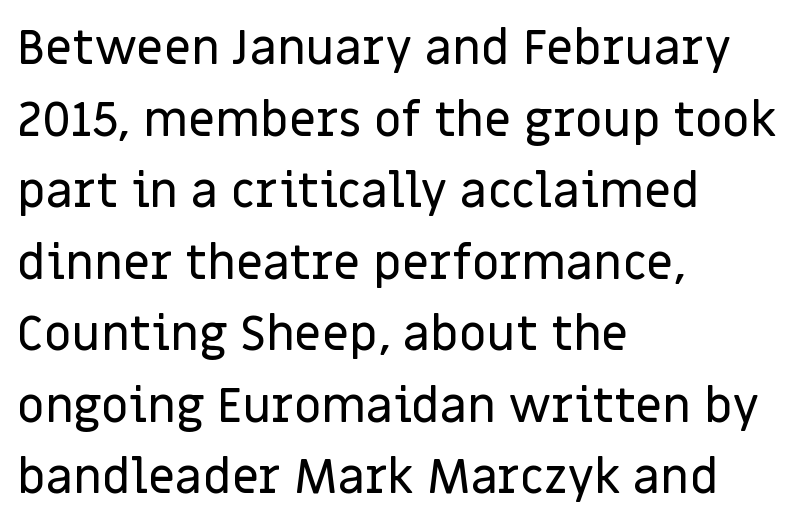
Observe the absence of serifs on each vertical stroke in this sample. This rendering features lettering with no underline. Layout note: lines flush left. The rendering uses natural spacing where letterforms have individual widths. Glyph-to-glyph distance matches everyday printed text.
